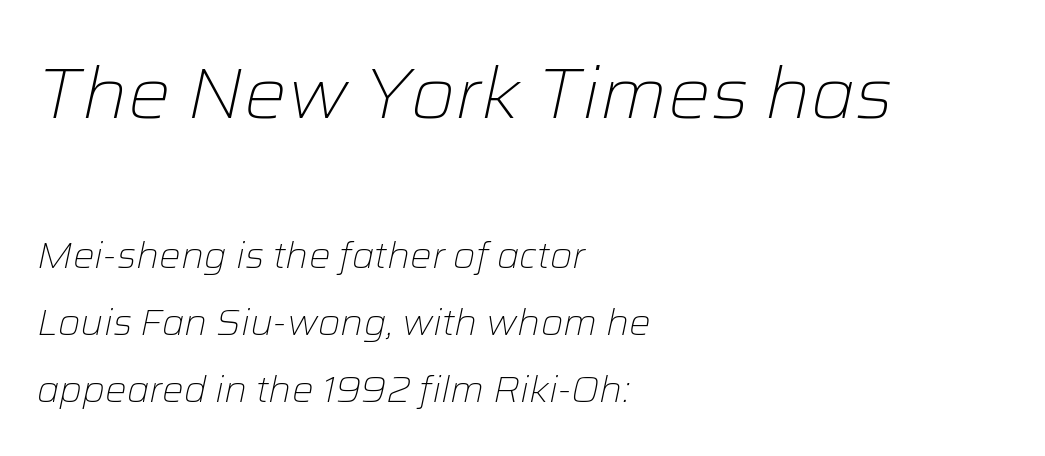
Q: Is the text bold? A: No.
Q: Is the text italic (slanted)? A: Yes, it leans right by about 12 degrees.
Q: Is the text underlined? A: No.
Q: How is the paragraph aligned? A: Left-aligned.
Q: Is the spacing between letters normal or unusually wide? A: Normal.
Q: Which block of text is set in a larger size, the first (top) or the second (bottom)? A: The first (top) one.
Q: Width (condensed, normal, or wide)? A: Normal.
Q: Stroke contrast? A: Low.
Q: x-height? A: Medium.
Q: Monospaced? A: No.
